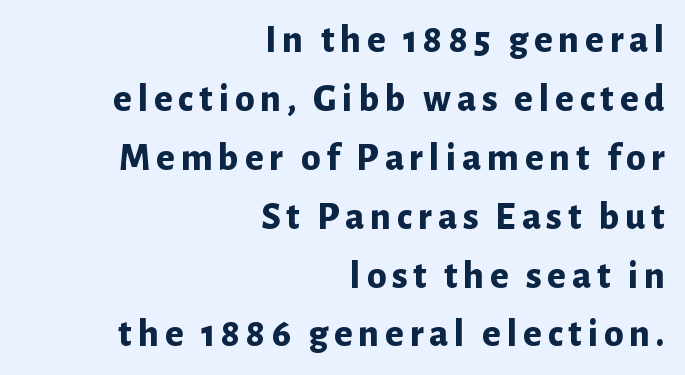
Q: Is the text bold? A: Yes.
Q: Is the text italic (slanted)? A: No, it is upright.
Q: Is the typeface a serif or a sans-serif typeface? A: Sans-serif.
Q: Is the text underlined? A: No.
Q: How is the paragraph aligned? A: Right-aligned.
Q: Is the spacing between lines tight, normal or loose? A: Normal.
Q: Width (condensed, normal, or wide)? A: Normal.
Q: Stroke contrast? A: Low.
Q: x-height? A: Medium.
Q: Monospaced? A: No.
